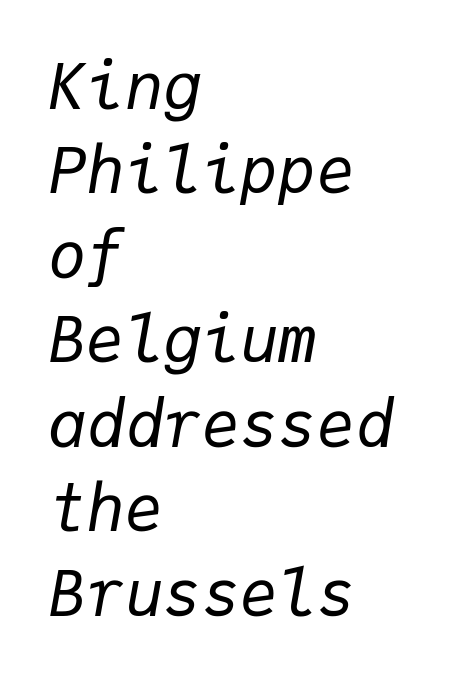
{"italic": "yes", "lean": "right", "slant_degrees": 9, "bold": "no", "weight": "regular", "width": "normal", "stroke_contrast": "low", "x_height": "medium", "monospaced": "yes", "underline": "no", "align": "left", "line_spacing": "normal", "line_spacing_ratio": 1.32, "letter_spacing": "normal", "letter_spacing_em": 0.0, "glyph_px": 64}
